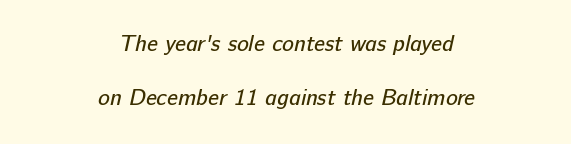
The image shows 22 px text type; set centered, loose line spacing (2.47x), normal letter spacing, not underlined.
